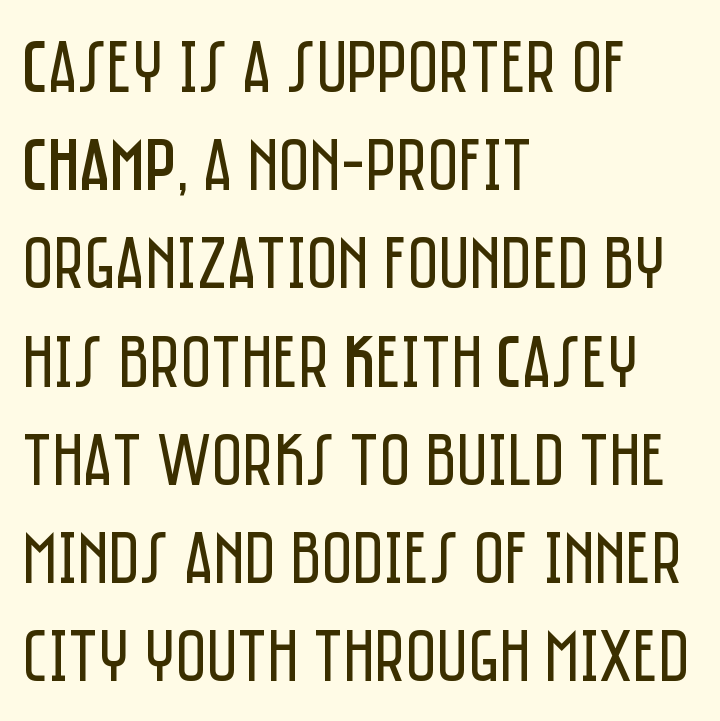
The image shows 75 px regular-weight, condensed sans-serif type, upright; set left-aligned, normal line spacing (1.31x), normal letter spacing, not underlined; low stroke contrast and a large x-height.
